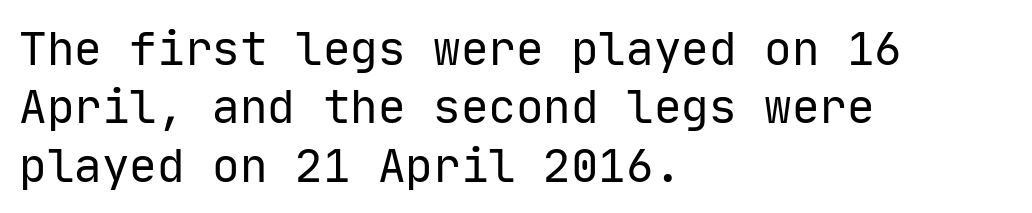
Regular leading. A quiet, ordinary-to-light weight characterises the typeface. This is roman type, the default non-slanted kind. Fixed-width glyphs throughout — classic coding-font behaviour.
